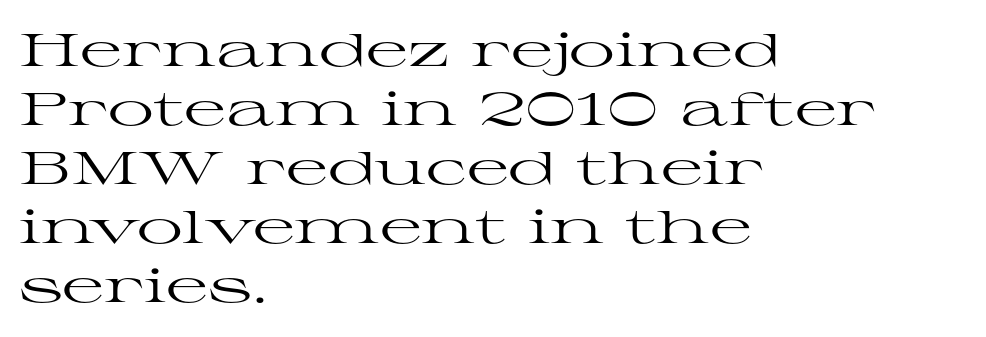
The paragraph shown leans on its left margin. Letters rest on an invisible, unmarked baseline. Unbolded letterforms with no extra heft. Vertical spacing — default. Every stem runs plumb, perpendicular to the baseline. Varying glyph widths throughout — classic text-font behaviour.
